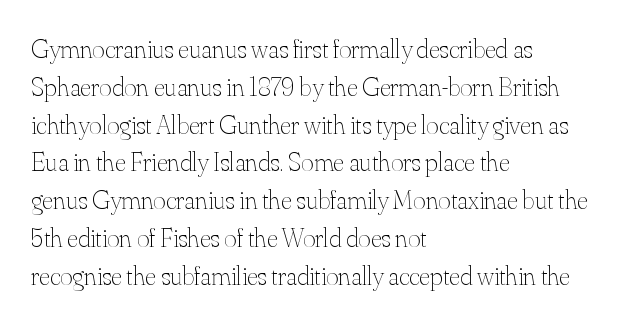
Short note: letters normally spaced. These lines are set flush left with a ragged right edge. The passage shown is not bold in any degree. Rows of type keep a routine distance in the vertical direction. This is the regular roman posture of the typeface.
